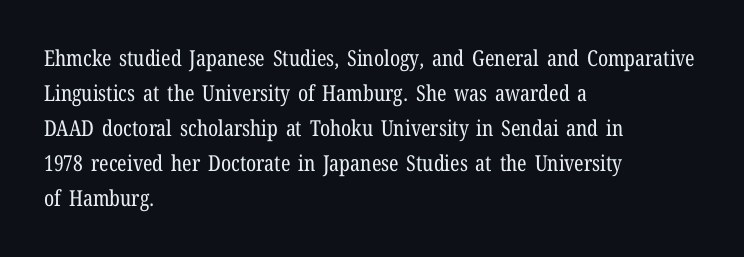
Every stem runs plumb, perpendicular to the baseline. Ink coverage per letter is moderate at most. Does extra space separate the letters? No, they use regular spacing. Line starts are locked; line ends wander. If you measured baseline to baseline, you'd find a middling distance.
